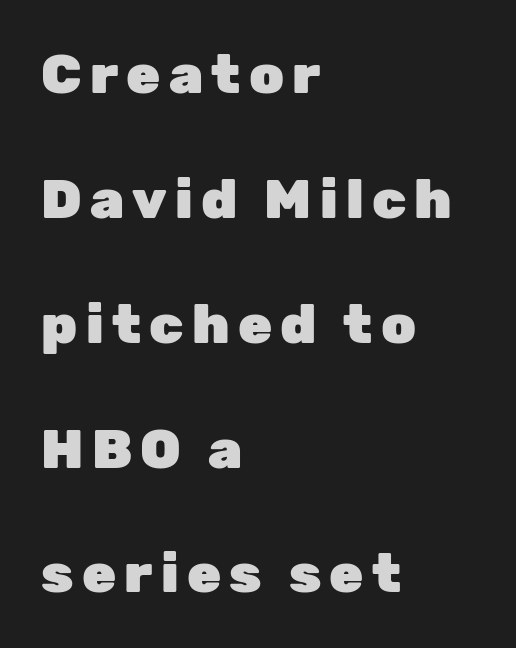
What's the leading like? Stretched, with rows far apart. Quick note: underline off. The face used here is proportionally spaced, like ordinary book or web type. The typography opts for an upright posture over an oblique one. Check where the strokes stop: nothing finishes them off — pure sans. The rag falls on the right side of this text block.
